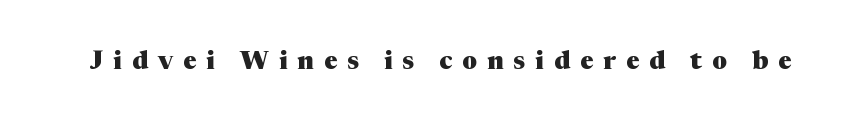
The face used here is rendered with a markedly widened letterfit. Its strokes are broad and dark, the hallmark of bold type. Characters remain perfectly vertical along every line. Each row of text sits above clean, open space.
